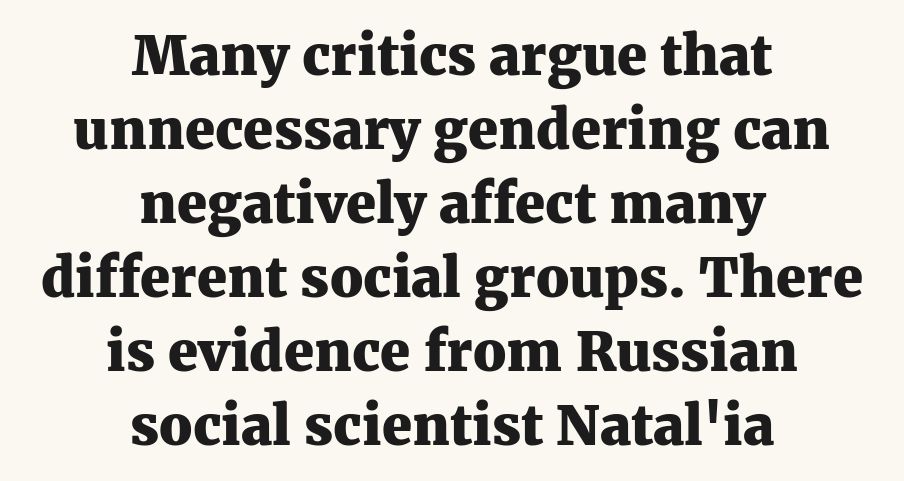
The image shows 54 px heavy serif type, upright; set centered, normal line spacing (1.37x), normal letter spacing, not underlined; medium stroke contrast and a medium x-height.
